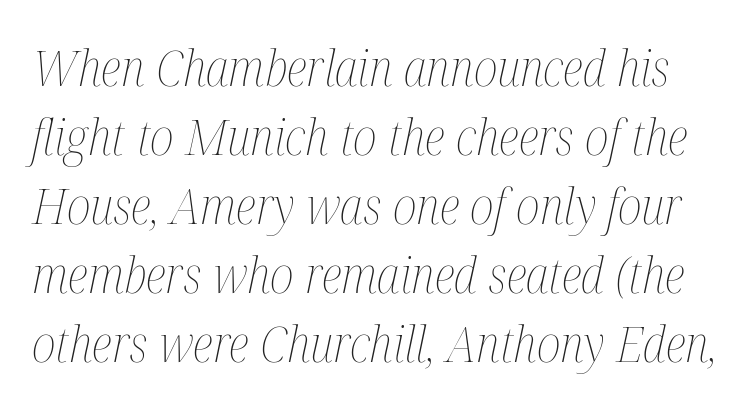
The words here are not underlined. The face used here is proportionally spaced, like ordinary book or web type. Rendered with sloped, italic letterforms. Interline gaps are of average width in this sample.
